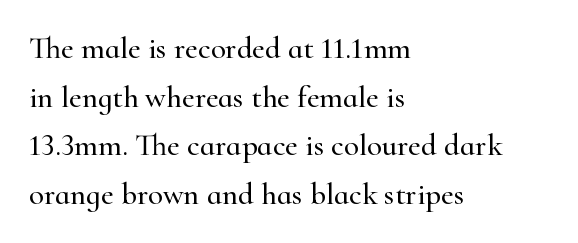
Q: Is the text italic (slanted)? A: No, it is upright.
Q: Is the typeface a serif or a sans-serif typeface? A: Serif.
Q: Is the text underlined? A: No.
Q: How is the paragraph aligned? A: Left-aligned.
Q: Is the spacing between letters normal or unusually wide? A: Normal.
Q: Is the spacing between lines tight, normal or loose? A: Normal.
Q: Width (condensed, normal, or wide)? A: Normal.
Q: Stroke contrast? A: High.
Q: x-height? A: Small.
Q: Monospaced? A: No.
